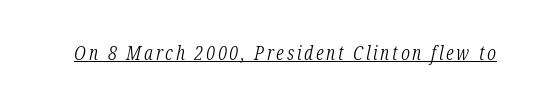
Q: Is the text bold? A: No.
Q: Is the text italic (slanted)? A: Yes, it leans right by about 12 degrees.
Q: Is the text underlined? A: Yes.
